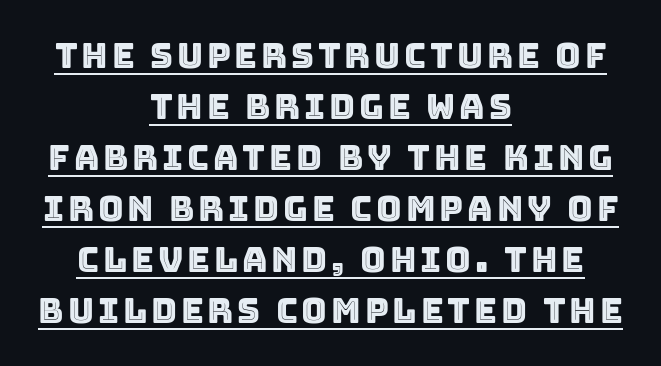
{"italic": "no", "width": "normal", "x_height": "large", "monospaced": "no", "underline": "yes", "align": "center", "line_spacing": "normal", "line_spacing_ratio": 1.46, "glyph_px": 35}
